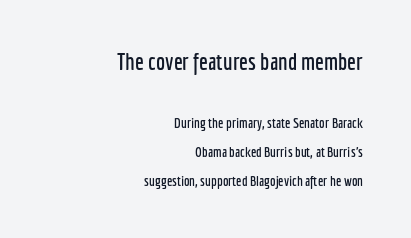
{"italic": "no", "underline": "no", "align": "right", "line_spacing": "loose", "line_spacing_ratio": 2.08, "letter_spacing": "normal", "letter_spacing_em": 0.0, "larger_block": "first", "size_ratio": 1.64, "glyph_px": 23}
